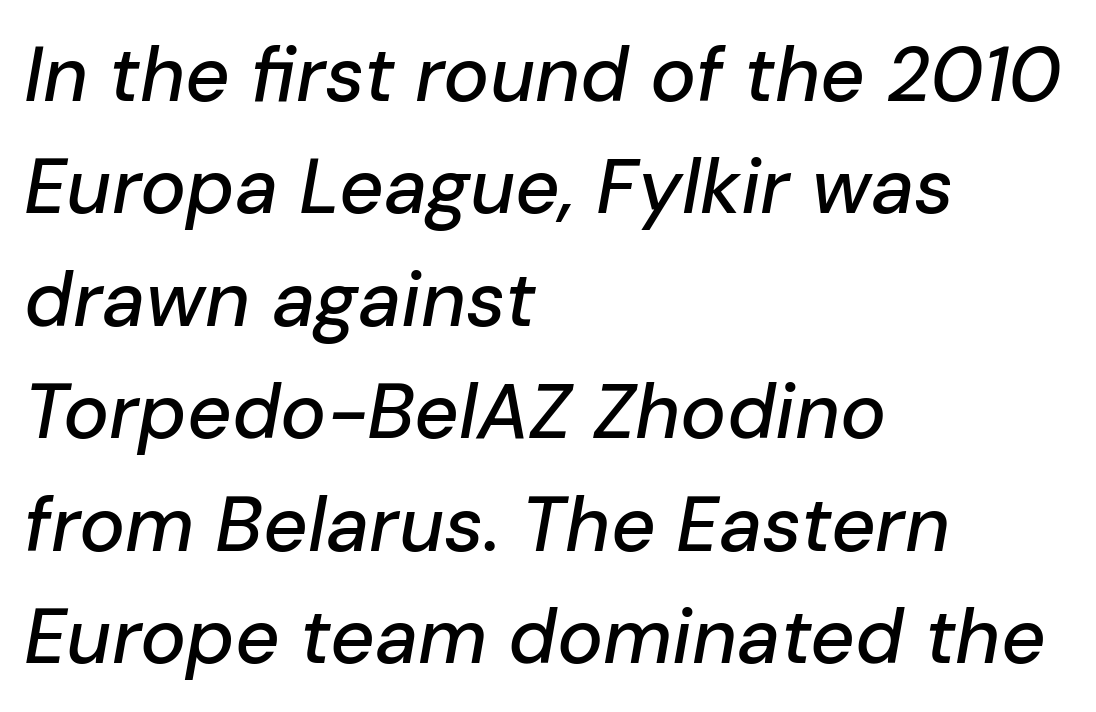
The line-height multiplier appears to be the usual default. The words here are not underlined. Reading down the block, your eye returns to a fixed left position each line. Italic: yes, the glyphs are oblique.
